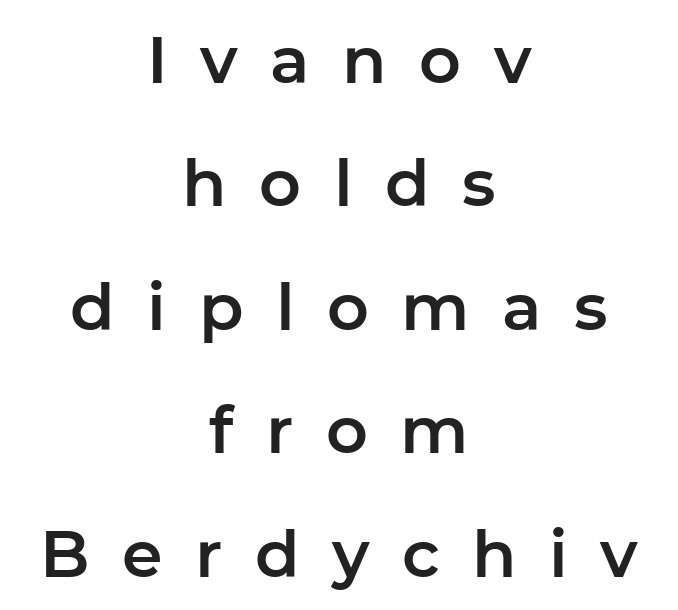
The image shows 65 px sans-serif type, upright; set centered, loose line spacing (1.9x), unusually wide letter spacing (+0.5 em), not underlined; low stroke contrast and a medium x-height.
